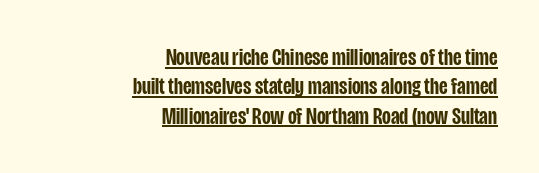
Q: Is the text bold? A: Semi-bold.
Q: Is the text italic (slanted)? A: No, it is upright.
Q: Is the text underlined? A: Yes.
Q: How is the paragraph aligned? A: Right-aligned.
Q: Is the spacing between letters normal or unusually wide? A: Normal.
